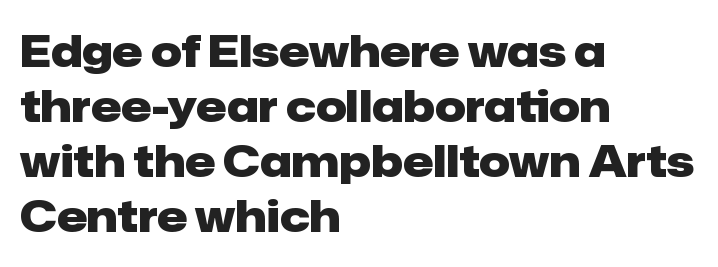
The image shows 43 px heavy sans-serif type, upright; set left-aligned, normal line spacing (1.28x), normal letter spacing, not underlined; low stroke contrast and a medium x-height.
